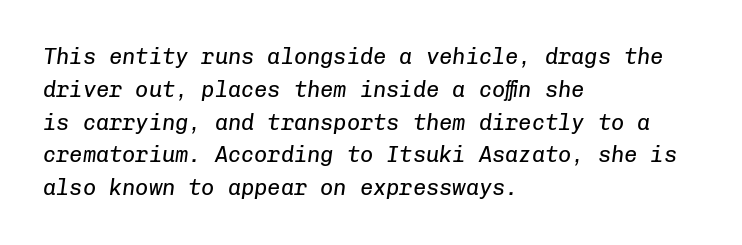
The image shows 22 px text type, italic (leaning right); set left-aligned, normal line spacing (1.49x), normal letter spacing, not underlined.
